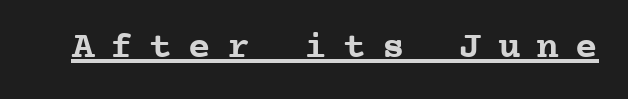
A typesetter would mark this as roman, not italic. I'd describe the lettering as bold — thick and assertive. Underline: present. The passage shown is typed in a monospace face where columns stay perfectly aligned.
